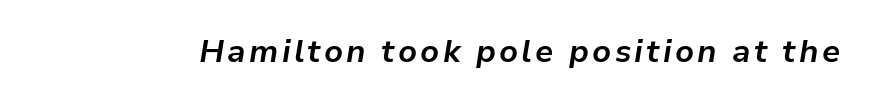
Q: Is the text bold? A: Yes.
Q: Is the text italic (slanted)? A: Yes, it leans right by about 9 degrees.
Q: Is the text underlined? A: No.
Q: Width (condensed, normal, or wide)? A: Normal.
Q: Stroke contrast? A: Low.
Q: x-height? A: Medium.
Q: Monospaced? A: No.
